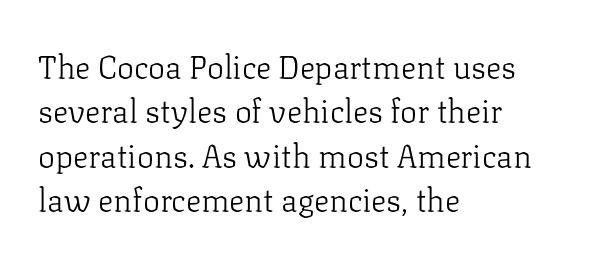
{"serif": "yes", "italic": "no", "bold": "no", "weight": "light", "width": "normal", "stroke_contrast": "low", "x_height": "medium", "monospaced": "no", "underline": "no", "align": "left", "line_spacing": "normal", "line_spacing_ratio": 1.39, "letter_spacing": "normal", "letter_spacing_em": 0.0, "glyph_px": 32}
